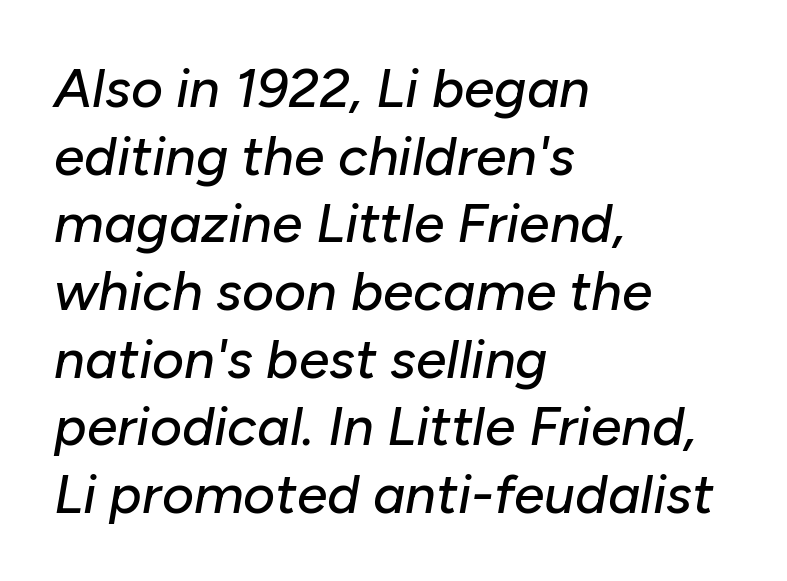
{"italic": "yes", "lean": "right", "slant_degrees": 10, "width": "normal", "stroke_contrast": "low", "x_height": "medium", "monospaced": "no", "underline": "no", "align": "left", "line_spacing_ratio": 1.23, "letter_spacing": "normal", "letter_spacing_em": 0.0, "glyph_px": 55}
